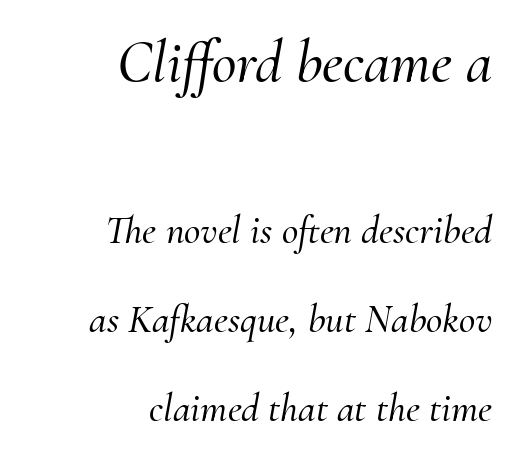
{"serif": "yes", "italic": "yes", "lean": "right", "slant_degrees": 10, "width": "normal", "stroke_contrast": "medium", "x_height": "small", "monospaced": "no", "underline": "no", "align": "right", "line_spacing": "loose", "line_spacing_ratio": 2.22, "letter_spacing": "normal", "letter_spacing_em": 0.0, "larger_block": "first", "size_ratio": 1.5, "glyph_px": 60}
